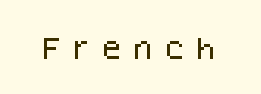
Vertical strokes here are truly vertical. The line texture is sparse and dotted thanks to wide tracking. Descenders hang freely into open space.
